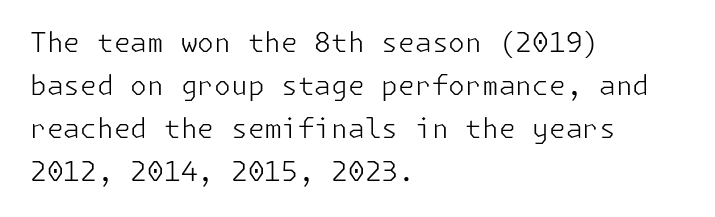
Q: Is the text bold? A: No.
Q: Is the text italic (slanted)? A: No, it is upright.
Q: Is the text underlined? A: No.
Q: How is the paragraph aligned? A: Left-aligned.
Q: Is the spacing between letters normal or unusually wide? A: Normal.
Q: Is the spacing between lines tight, normal or loose? A: Normal.
